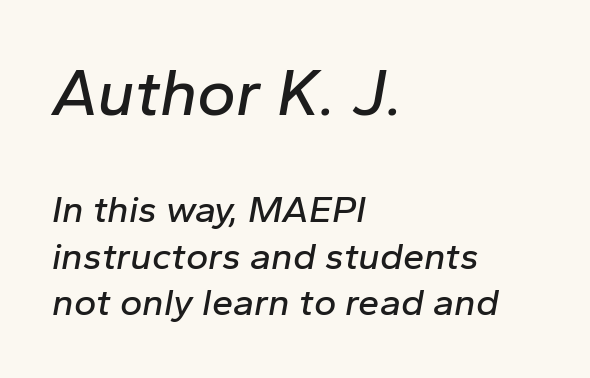
There is no visible air inserted between adjacent glyphs. Alignment: flush left. Here the designer chose a conventional face with non-uniform glyph widths. The gap between lines stays unmarked.
